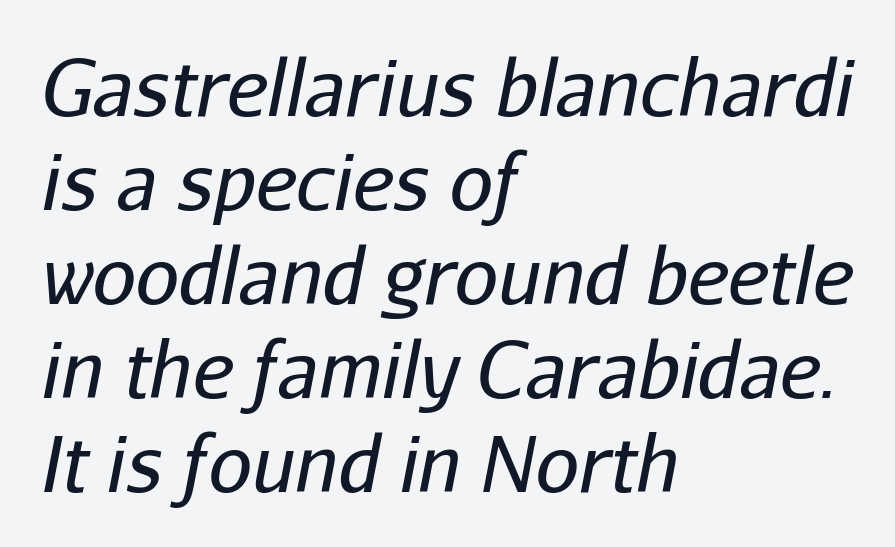
The image shows 77 px regular-weight type, italic (leaning right); set left-aligned, line spacing 1.22x, normal letter spacing, not underlined; low stroke contrast and a medium x-height.
